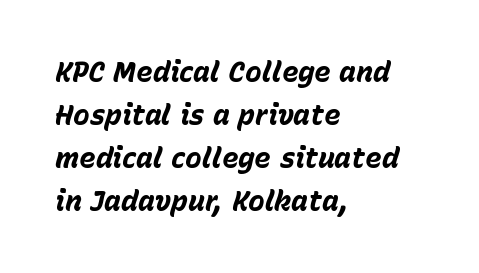
{"italic": "yes", "lean": "right", "slant_degrees": 15, "bold": "yes", "weight": "bold", "width": "normal", "stroke_contrast": "low", "x_height": "medium", "monospaced": "no", "underline": "no", "align": "left", "line_spacing": "normal", "line_spacing_ratio": 1.53, "letter_spacing": "normal", "letter_spacing_em": 0.0, "glyph_px": 28}
